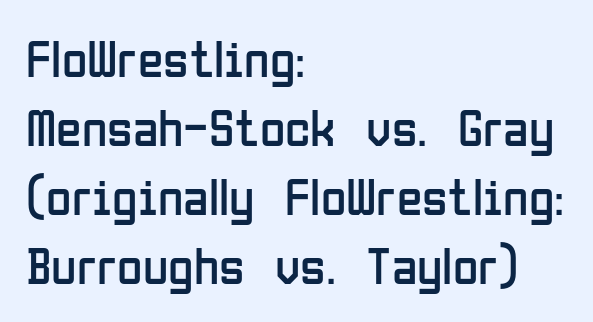
The image shows 52 px regular-weight, condensed sans-serif type, upright; set left-aligned, normal line spacing (1.33x), normal letter spacing, not underlined; low stroke contrast and a medium x-height.
